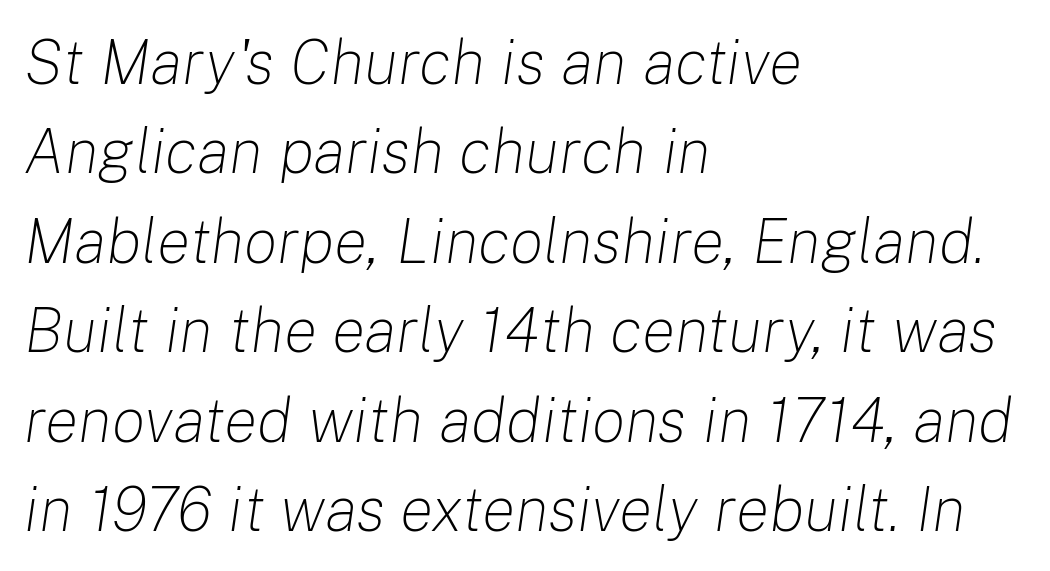
The image shows 63 px light type, italic (leaning right); set left-aligned, normal line spacing (1.42x), normal letter spacing, not underlined; low stroke contrast and a medium x-height.
